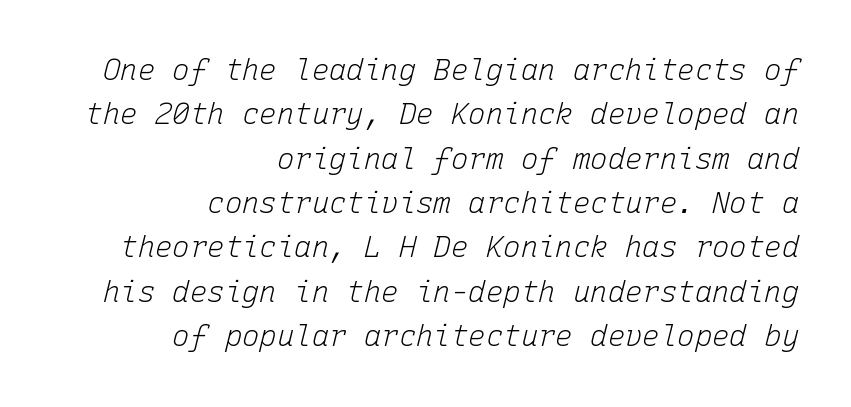
One-word summary of the alignment: right. Words appear dense and cohesive because spacing is normal. This sample has the even, mechanical cadence of fixed-width lettering. The gap between lines stays unmarked. Tall strokes in this sample are angled rather than plumb.
